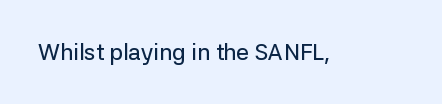
{"italic": "no", "underline": "no", "letter_spacing": "normal", "letter_spacing_em": 0.0, "glyph_px": 23}
